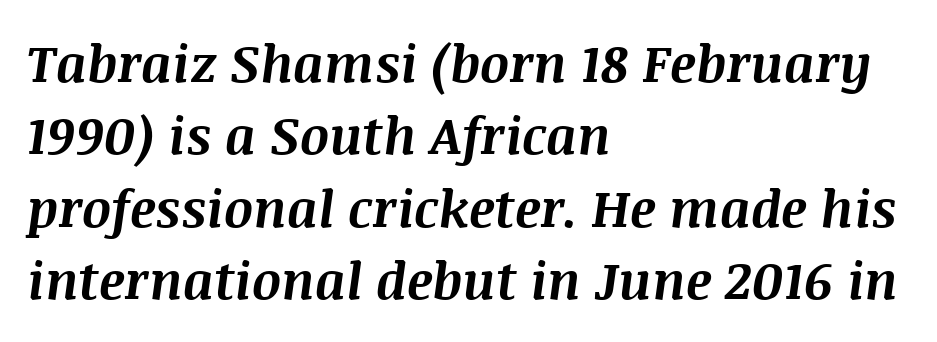
{"italic": "yes", "lean": "right", "slant_degrees": 8, "bold": "yes", "weight": "bold", "width": "normal", "stroke_contrast": "medium", "x_height": "large", "monospaced": "no", "underline": "no", "align": "left", "line_spacing": "normal", "line_spacing_ratio": 1.42, "letter_spacing": "normal", "letter_spacing_em": 0.0, "glyph_px": 51}
